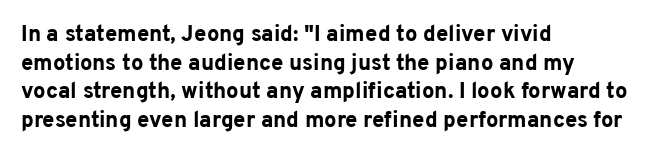
{"italic": "no", "bold": "yes", "underline": "no", "align": "left", "line_spacing": "normal", "line_spacing_ratio": 1.3, "letter_spacing": "normal", "letter_spacing_em": 0.0, "glyph_px": 22}
